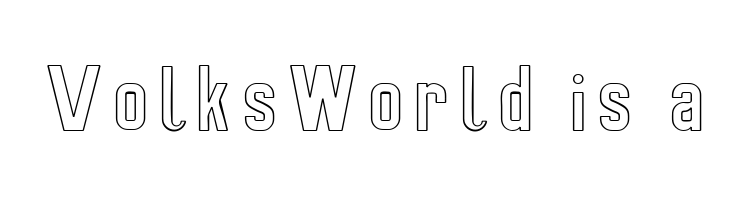
{"italic": "no", "width": "condensed", "x_height": "medium", "monospaced": "no", "underline": "no", "glyph_px": 74}
